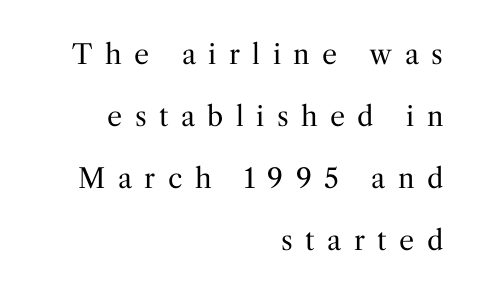
The text block is weighted toward the right margin, trailing off unevenly leftward. Weight: not bold — regular or lighter. Tracking here is generous; glyphs stand well apart from one another. Reading down the column, the eye jumps a long way to each next line. If you drew a line through each stem, it would be perfectly vertical.
